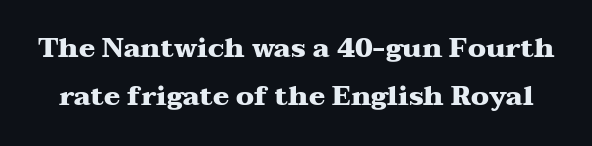
The image shows 27 px bold type, upright; set line spacing 1.78x, normal letter spacing, not underlined.
